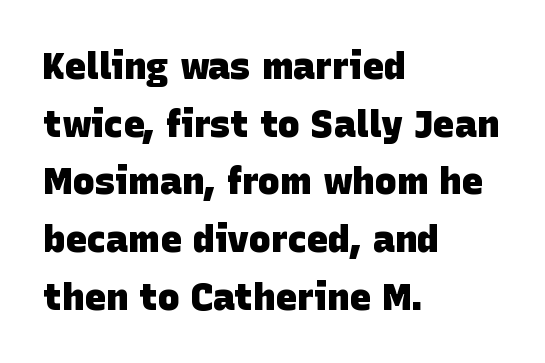
Q: Is the text bold? A: Yes.
Q: Is the typeface a serif or a sans-serif typeface? A: Sans-serif.
Q: Is the text underlined? A: No.
Q: How is the paragraph aligned? A: Left-aligned.
Q: Is the spacing between letters normal or unusually wide? A: Normal.
Q: Is the spacing between lines tight, normal or loose? A: Normal.
Q: Width (condensed, normal, or wide)? A: Normal.
Q: Stroke contrast? A: Low.
Q: x-height? A: Large.
Q: Monospaced? A: No.
